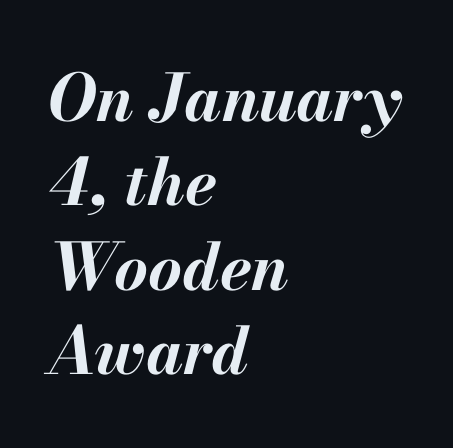
Q: Is the text bold? A: Yes.
Q: Is the text italic (slanted)? A: Yes, it leans right by about 13 degrees.
Q: Is the text underlined? A: No.
Q: How is the paragraph aligned? A: Left-aligned.
Q: Is the spacing between letters normal or unusually wide? A: Normal.
Q: Is the spacing between lines tight, normal or loose? A: Normal.
Q: Width (condensed, normal, or wide)? A: Normal.
Q: Stroke contrast? A: Medium.
Q: x-height? A: Small.
Q: Monospaced? A: No.
